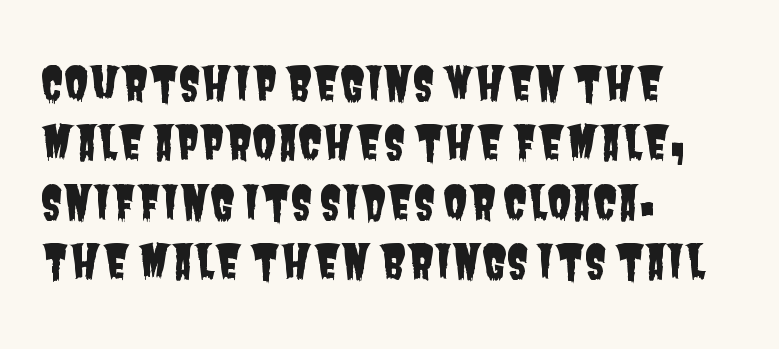
The image shows 45 px condensed sans-serif type; set left-aligned, normal line spacing (1.32x), normal letter spacing, not underlined; low stroke contrast and a large x-height.
